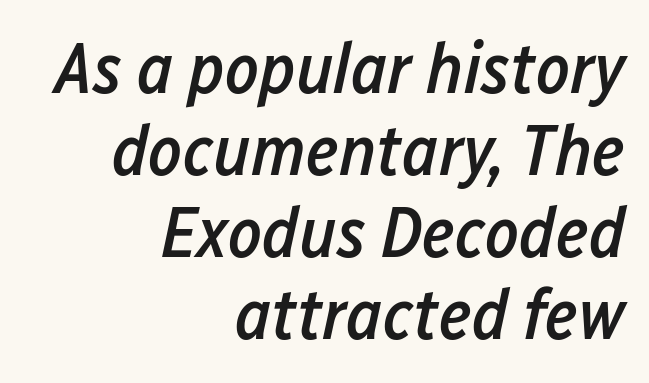
{"italic": "yes", "lean": "right", "slant_degrees": 12, "bold": "semi", "weight": "semibold", "width": "condensed", "stroke_contrast": "low", "x_height": "medium", "monospaced": "no", "underline": "no", "align": "right", "line_spacing": "tight", "line_spacing_ratio": 1.14, "letter_spacing": "normal", "letter_spacing_em": 0.0, "glyph_px": 72}
